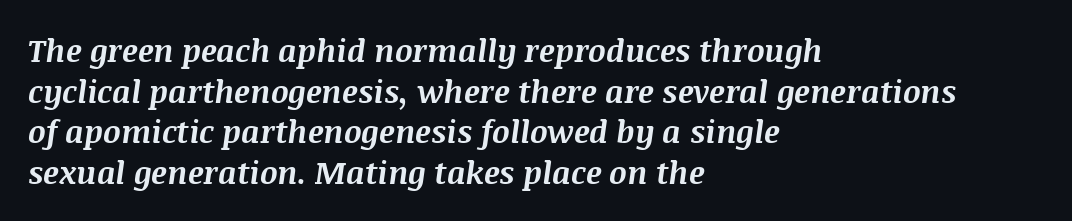
Q: Is the text bold? A: Yes.
Q: Is the text italic (slanted)? A: Yes, it leans right by about 8 degrees.
Q: Is the text underlined? A: No.
Q: How is the paragraph aligned? A: Left-aligned.
Q: Is the spacing between letters normal or unusually wide? A: Normal.
Q: Is the spacing between lines tight, normal or loose? A: Normal.
Q: Width (condensed, normal, or wide)? A: Normal.
Q: Stroke contrast? A: Medium.
Q: x-height? A: Large.
Q: Monospaced? A: No.
